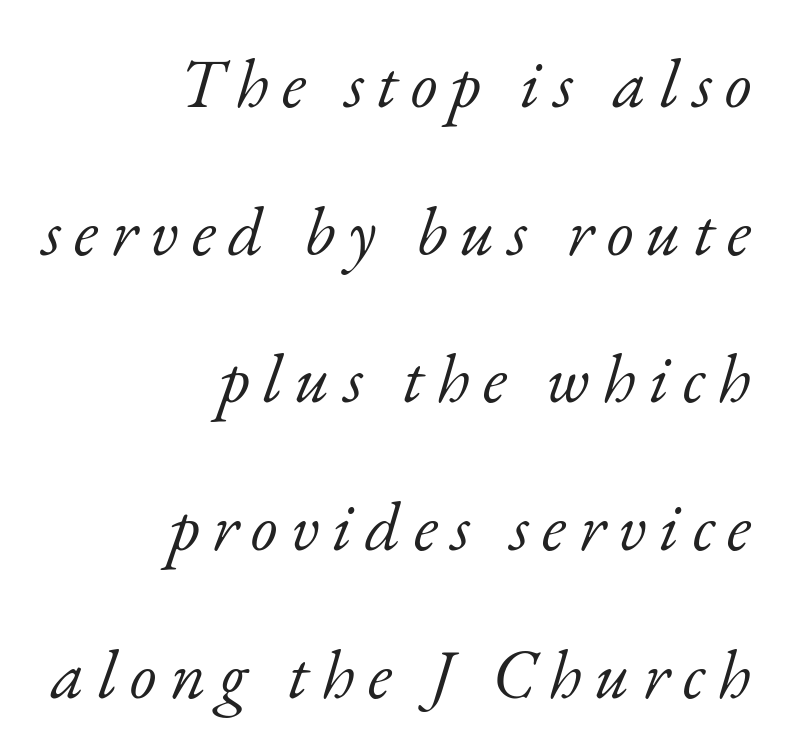
The image shows 69 px light serif type, italic (leaning right); set right-aligned, loose line spacing (2.14x), not underlined; low stroke contrast and a small x-height.
